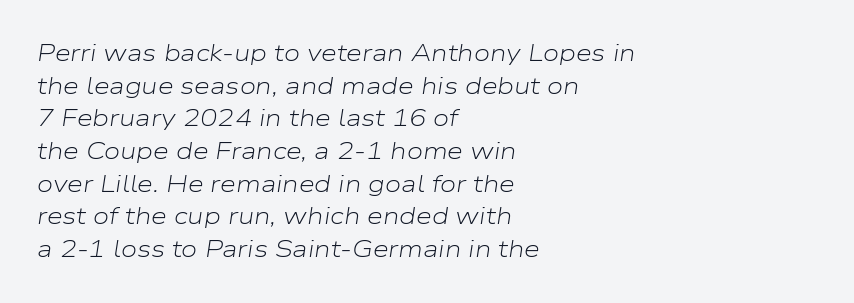
The typography opts for an oblique posture over an upright one. Interline gaps are of average width in this sample. You could call the tracking neutral — neither tight nor loose. The face looks like a standard text weight, possibly lighter. Alignment: flush left. Type without underlining.
